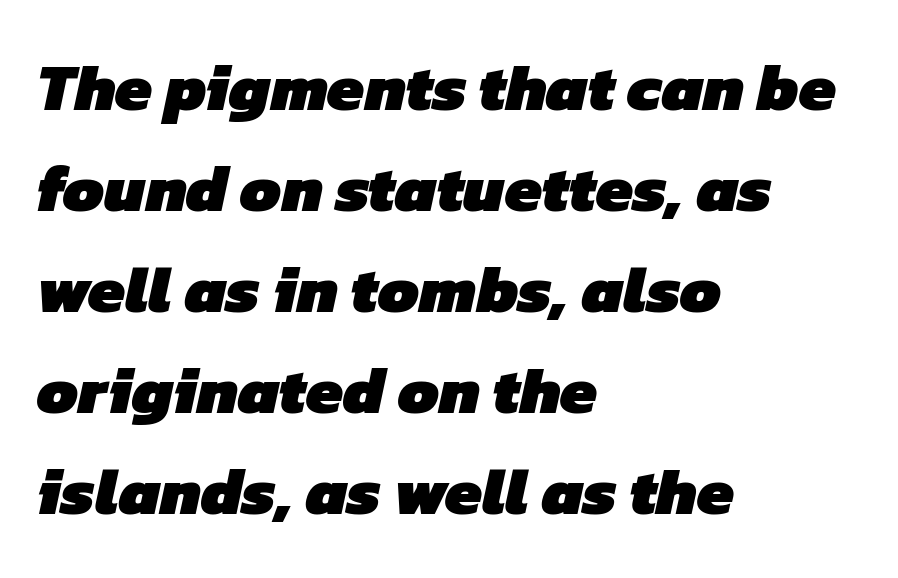
Unlike a traditional serif, this face leaves its strokes unadorned. A typesetter would call this zero additional tracking. Caption: multi-line text, flush left, ragged right. Strong, thick strokes mark this as bold type.
